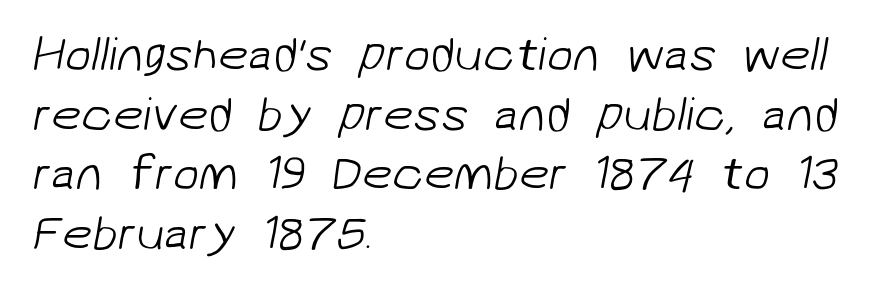
Beneath every word, the page is bare. No letter is thick-stroked: the sample isn't bold. The glyphs in this specimen are sans serif. Inter-character spacing is left at the font's built-in metrics. Line starts are locked; line ends wander. The face used here is proportionally spaced, like ordinary book or web type.
